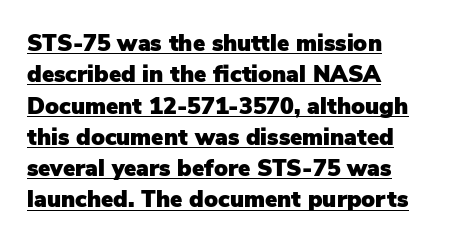
Q: Is the text italic (slanted)? A: No, it is upright.
Q: Is the text underlined? A: Yes.
Q: How is the paragraph aligned? A: Left-aligned.
Q: Is the spacing between letters normal or unusually wide? A: Normal.
Q: Is the spacing between lines tight, normal or loose? A: Normal.
